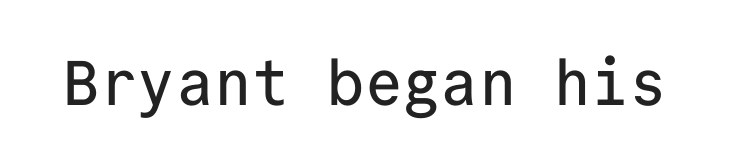
Q: Is the text italic (slanted)? A: No, it is upright.
Q: Is the typeface a serif or a sans-serif typeface? A: Sans-serif.
Q: Is the text underlined? A: No.
Q: Is the spacing between letters normal or unusually wide? A: Normal.
Q: Width (condensed, normal, or wide)? A: Normal.
Q: Stroke contrast? A: Low.
Q: x-height? A: Medium.
Q: Monospaced? A: Yes.
